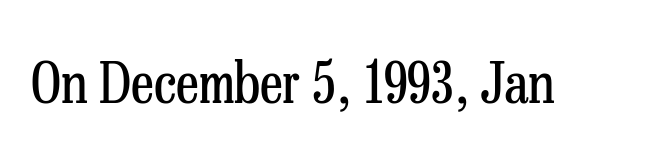
This sample uses plain, unmodified letter spacing. The letters advance in unequal steps, a hallmark of proportional type. Any mark beneath the type? The region is blank. Little horizontal feet cap the strokes, marking this as serif type. Each stroke keeps to a modest, everyday thickness or less.
